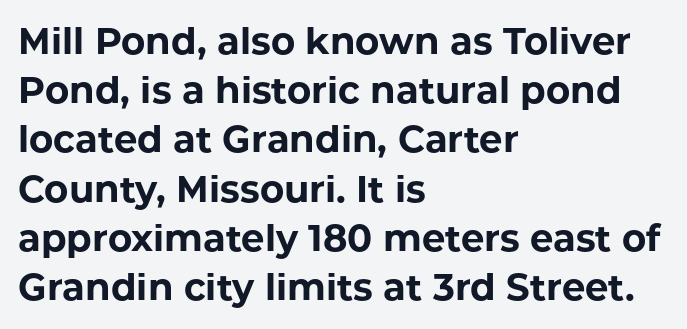
Q: Is the text bold? A: Yes.
Q: Is the text italic (slanted)? A: No, it is upright.
Q: Is the typeface a serif or a sans-serif typeface? A: Sans-serif.
Q: Is the text underlined? A: No.
Q: How is the paragraph aligned? A: Left-aligned.
Q: Is the spacing between letters normal or unusually wide? A: Normal.
Q: Is the spacing between lines tight, normal or loose? A: Normal.
Q: Width (condensed, normal, or wide)? A: Normal.
Q: Stroke contrast? A: Low.
Q: x-height? A: Medium.
Q: Monospaced? A: No.
